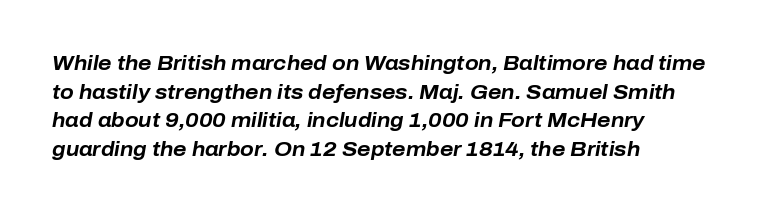
{"italic": "yes", "lean": "right", "slant_degrees": 10, "bold": "yes", "underline": "no", "align": "left", "line_spacing": "normal", "line_spacing_ratio": 1.43, "letter_spacing": "normal", "letter_spacing_em": 0.0, "glyph_px": 20}
